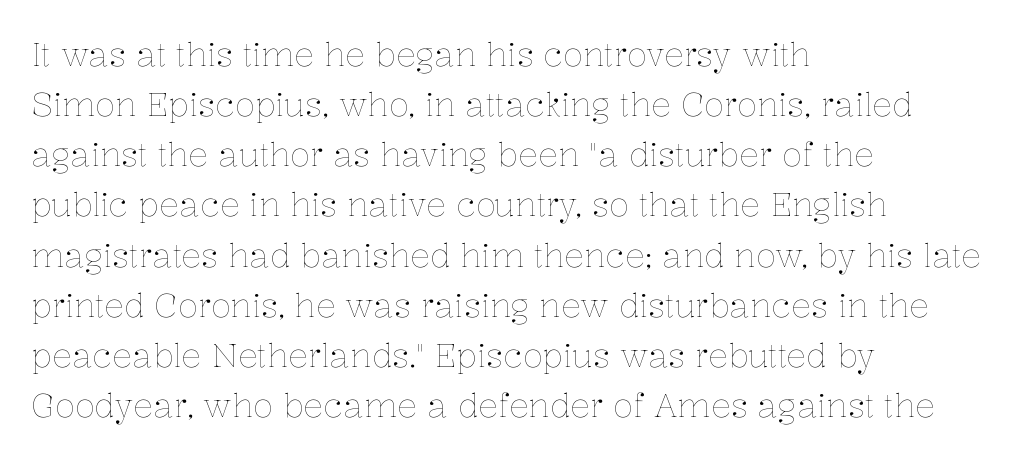
The passage shown has conventional tracking throughout. The specimen reads as upright at a glance. The typesetting does not lean heavy: it is not bold. Here the designer chose a conventional face with non-uniform glyph widths.
